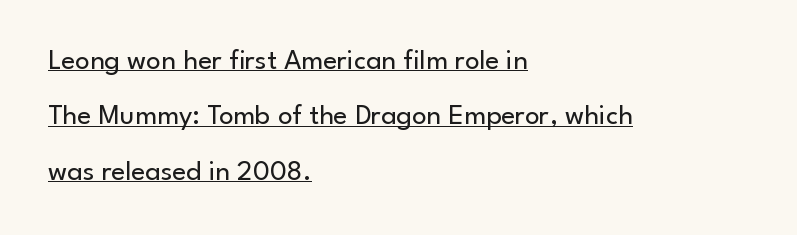
{"serif": "no", "italic": "no", "bold": "no", "weight": "regular", "width": "normal", "stroke_contrast": "low", "x_height": "small", "monospaced": "no", "underline": "yes", "align": "left", "line_spacing": "loose", "line_spacing_ratio": 1.91, "letter_spacing": "normal", "letter_spacing_em": 0.0, "glyph_px": 29}
